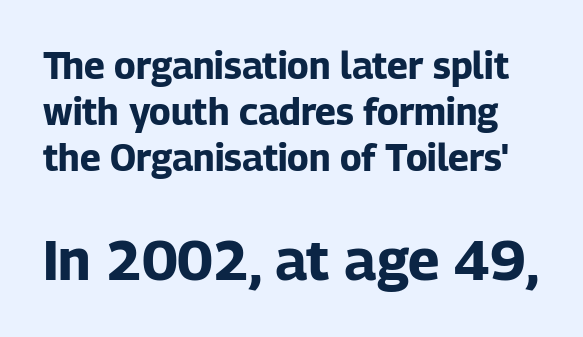
The image shows 56 px bold sans-serif type, upright; set line spacing 1.24x, normal letter spacing, not underlined; the second (bottom) block is 1.51x larger; low stroke contrast and a medium x-height.
